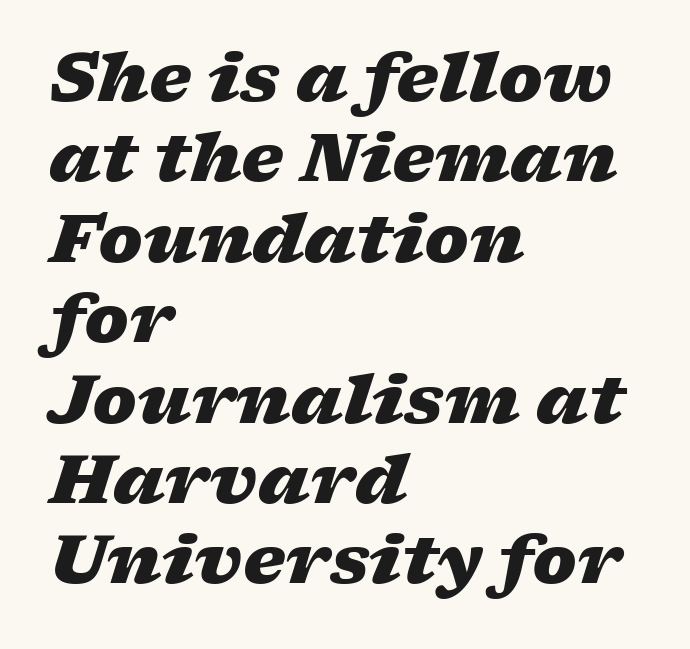
Italic? Definitely — the glyphs are oblique. One-word summary of the alignment: left. I'd describe the lettering as bold — thick and assertive. Students, note that the glyphs here touch the page at normal intervals.
